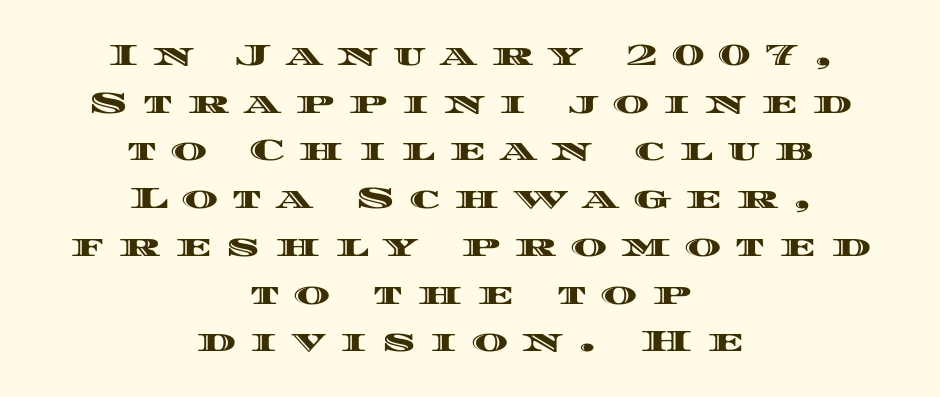
{"italic": "no", "width": "wide", "x_height": "large", "monospaced": "no", "underline": "no", "align": "center", "line_spacing": "normal", "line_spacing_ratio": 1.54, "letter_spacing": "wide", "letter_spacing_em": 0.47, "glyph_px": 31}
